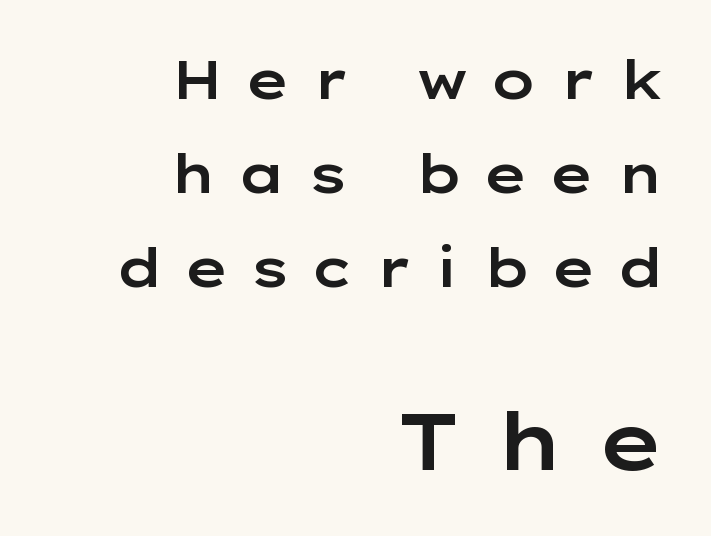
{"serif": "no", "italic": "no", "width": "wide", "stroke_contrast": "low", "x_height": "medium", "monospaced": "no", "underline": "no", "align": "right", "line_spacing_ratio": 1.77, "letter_spacing": "wide", "letter_spacing_em": 0.38, "larger_block": "second", "size_ratio": 1.49, "glyph_px": 79}
